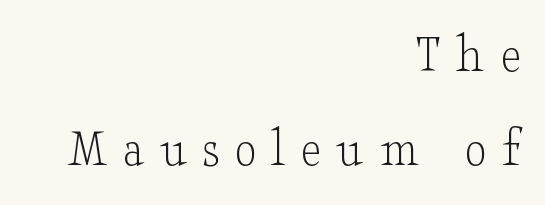
The image shows 55 px light, wide serif type, upright; set right-aligned, line spacing 1.71x, unusually wide letter spacing (+0.29 em), not underlined; low stroke contrast and a small x-height.
